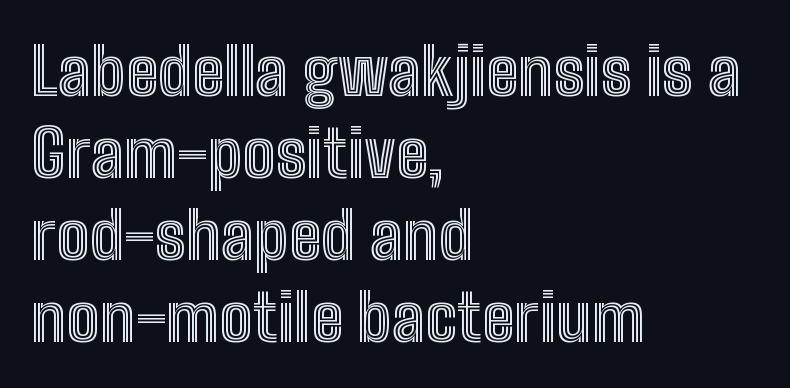
Has an underline been added? It has not. This is the regular roman posture of the typeface. Between one letter and the next there's only the usual sliver of space. Do the characters align in a grid? No, the font is proportional.
